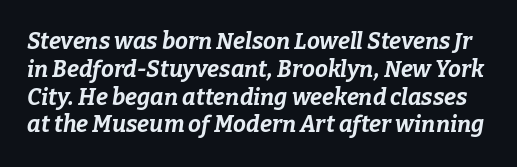
{"italic": "yes", "lean": "right", "slant_degrees": 9, "bold": "yes", "underline": "no", "line_spacing_ratio": 1.21, "letter_spacing": "normal", "letter_spacing_em": 0.0, "glyph_px": 23}
